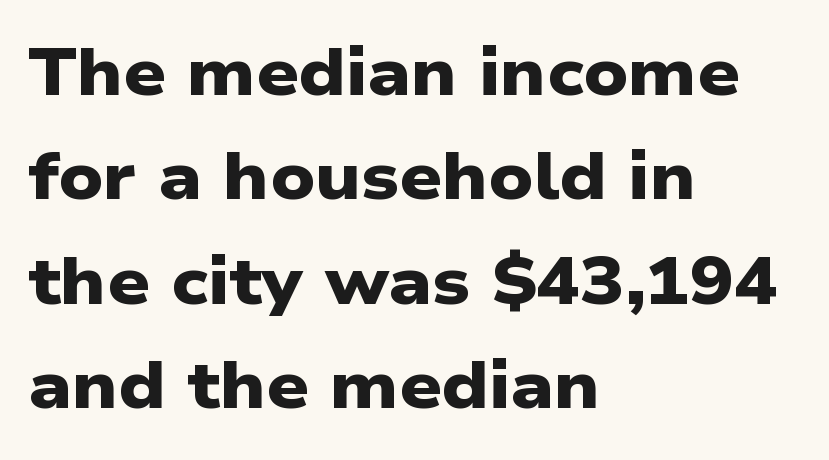
This rendering uses left alignment, leaving the right contour irregular. What weight is shown? A full bold with thick strokes. Reading down the column, the eye jumps a familiar distance to each next line. To sum up the face: it is a sans, with no serifs. The line texture is even and compact thanks to regular tracking.
